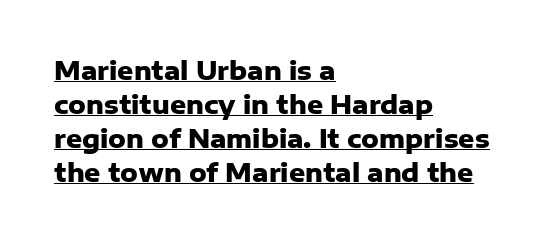
Q: Is the text bold? A: Yes.
Q: Is the text italic (slanted)? A: No, it is upright.
Q: Is the text underlined? A: Yes.
Q: How is the paragraph aligned? A: Left-aligned.
Q: Is the spacing between letters normal or unusually wide? A: Normal.
Q: Is the spacing between lines tight, normal or loose? A: Normal.
